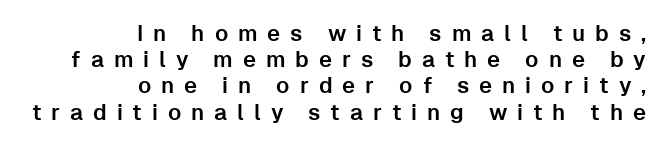
The rag falls on the left side of this text block. Inter-character spacing is expanded well beyond the font's built-in metrics. Underlining? Definitely not there. Ascenders rise straight up at ninety degrees.
